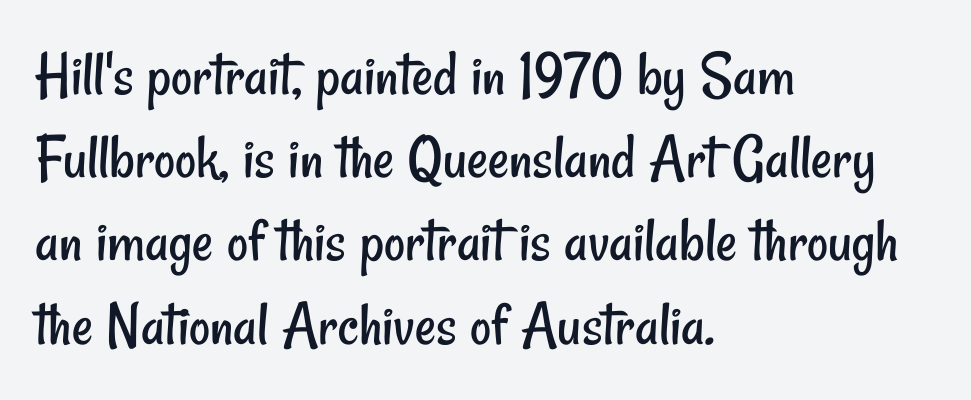
The image shows 65 px regular-weight, condensed sans-serif type; set left-aligned, normal line spacing (1.28x), normal letter spacing, not underlined; low stroke contrast and a small x-height.
